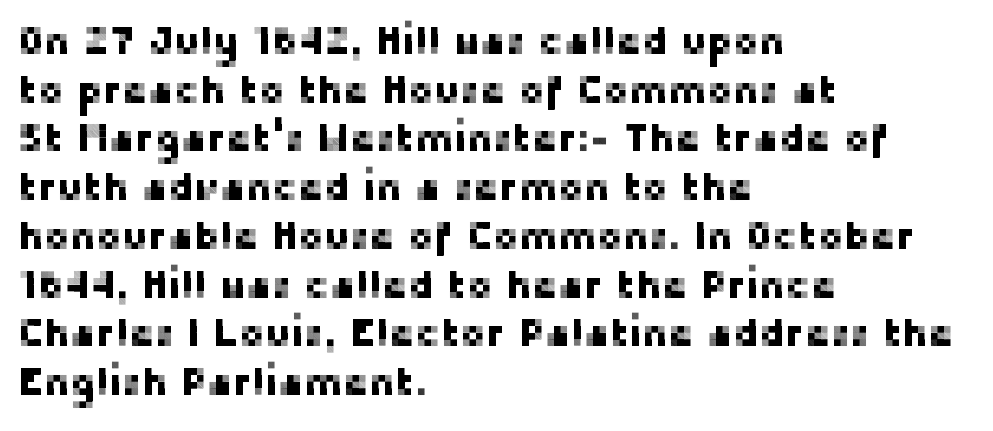
{"serif": "no", "italic": "no", "width": "normal", "stroke_contrast": "low", "x_height": "medium", "monospaced": "no", "underline": "no", "align": "left", "line_spacing": "normal", "line_spacing_ratio": 1.25, "letter_spacing": "normal", "letter_spacing_em": 0.0, "glyph_px": 39}
